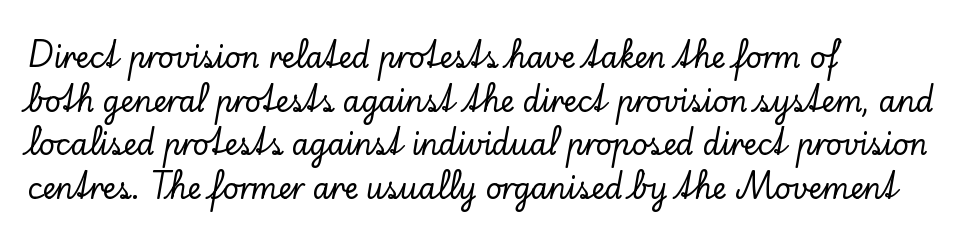
{"serif": "yes", "width": "normal", "stroke_contrast": "low", "x_height": "small", "monospaced": "no", "underline": "no", "align": "left", "line_spacing": "normal", "line_spacing_ratio": 1.56, "letter_spacing": "normal", "letter_spacing_em": 0.0, "glyph_px": 28}
